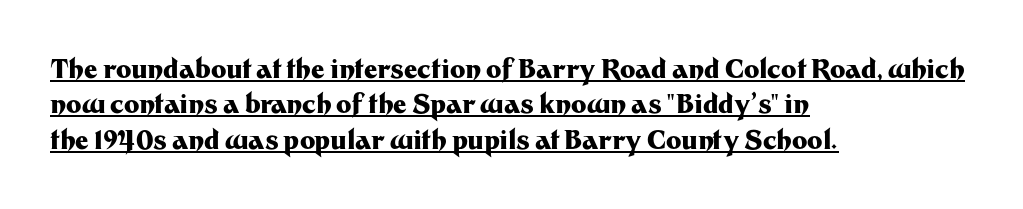
{"italic": "no", "bold": "yes", "underline": "yes", "align": "left", "line_spacing": "normal", "line_spacing_ratio": 1.36, "letter_spacing": "normal", "letter_spacing_em": 0.0, "glyph_px": 26}
